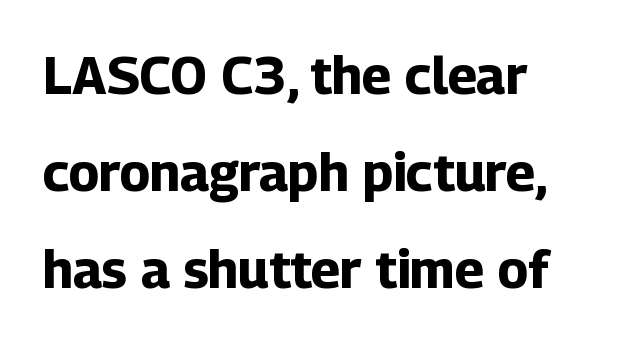
The image shows 52 px bold sans-serif type, upright; set left-aligned, line spacing 1.87x, normal letter spacing, not underlined; low stroke contrast and a medium x-height.
